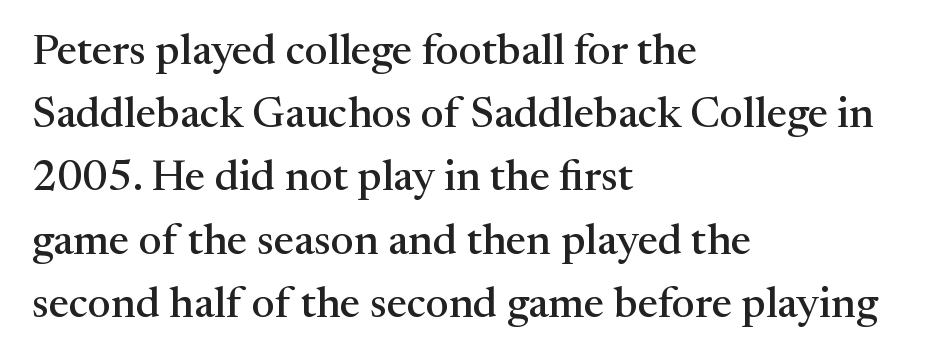
The image shows 43 px serif type, upright; set left-aligned, normal line spacing (1.47x), normal letter spacing, not underlined; medium stroke contrast and a medium x-height.
